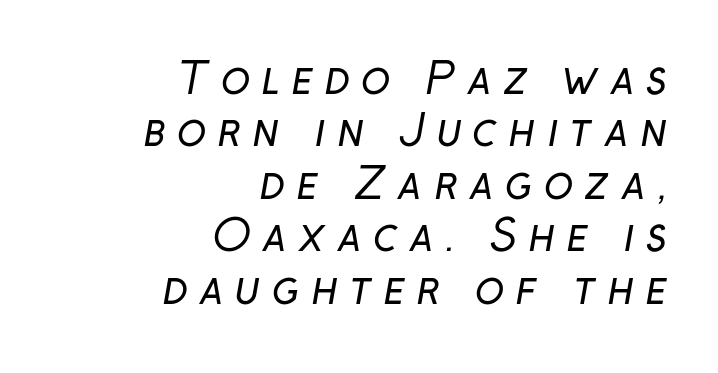
Are there feet on the stems? There aren't — it's a sans. In terms of letterspacing, this is a distinctly airy, spread setting. The passage shown is not bold in any degree. A flush-right, rag-left setting is used for this passage. Varying glyph widths throughout — classic text-font behaviour.
